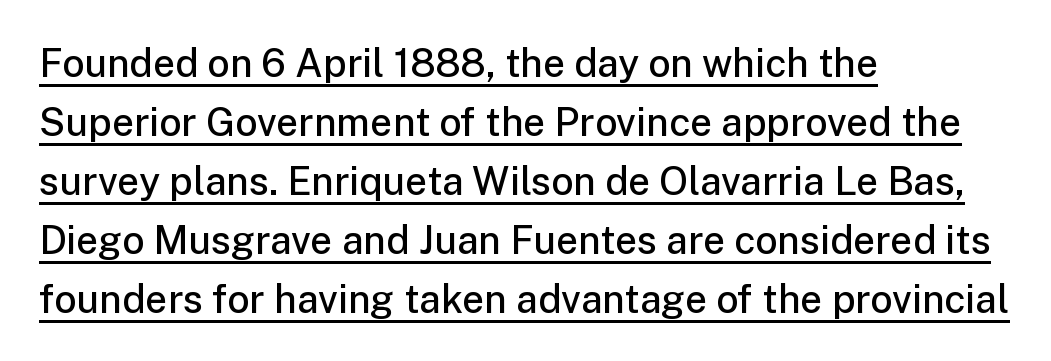
{"serif": "no", "italic": "no", "bold": "semi", "weight": "semibold", "width": "normal", "stroke_contrast": "low", "x_height": "medium", "monospaced": "no", "underline": "yes", "align": "left", "line_spacing": "normal", "line_spacing_ratio": 1.51, "letter_spacing": "normal", "letter_spacing_em": 0.0, "glyph_px": 39}
